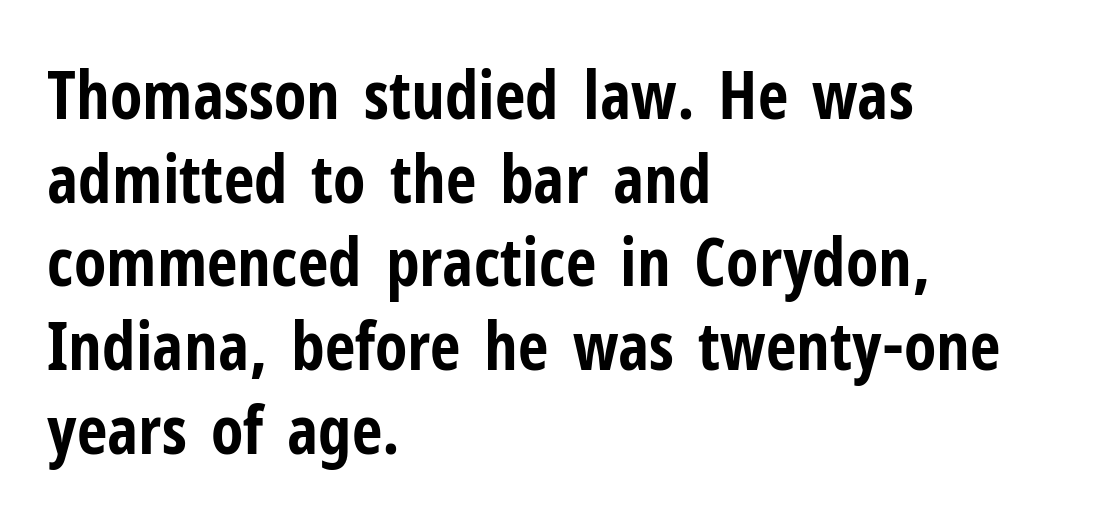
The image shows 67 px bold, condensed sans-serif type, upright; set left-aligned, normal line spacing (1.25x), normal letter spacing, not underlined; low stroke contrast and a medium x-height.
